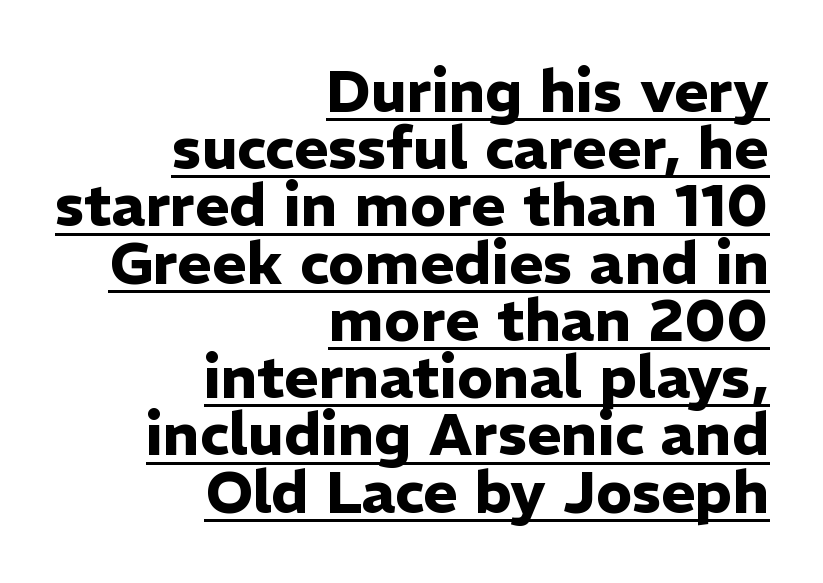
Very little white space separates one row of letters from the next. Are there feet on the stems? There aren't — it's a sans. Heft: maximum for text — a bold. The rendered words wear a rule along their underside. The letterforms sit shoulder to shoulder at normal distance. The letters stand straight up with perfectly vertical stems.
